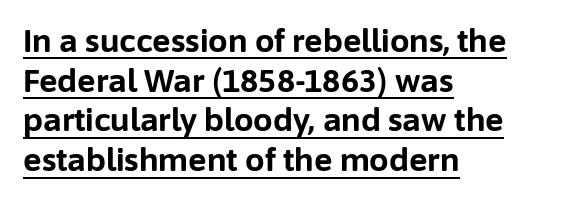
Q: Is the text bold? A: Yes.
Q: Is the text italic (slanted)? A: No, it is upright.
Q: Is the typeface a serif or a sans-serif typeface? A: Sans-serif.
Q: Is the text underlined? A: Yes.
Q: How is the paragraph aligned? A: Left-aligned.
Q: Is the spacing between letters normal or unusually wide? A: Normal.
Q: Is the spacing between lines tight, normal or loose? A: Normal.
Q: Width (condensed, normal, or wide)? A: Normal.
Q: Stroke contrast? A: Low.
Q: x-height? A: Medium.
Q: Monospaced? A: No.
